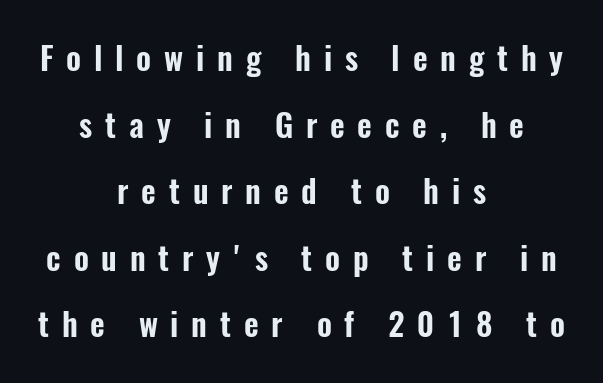
The image shows 32 px condensed sans-serif type, upright; set centered, loose line spacing (2.08x), unusually wide letter spacing (+0.4 em), not underlined; low stroke contrast and a medium x-height.
